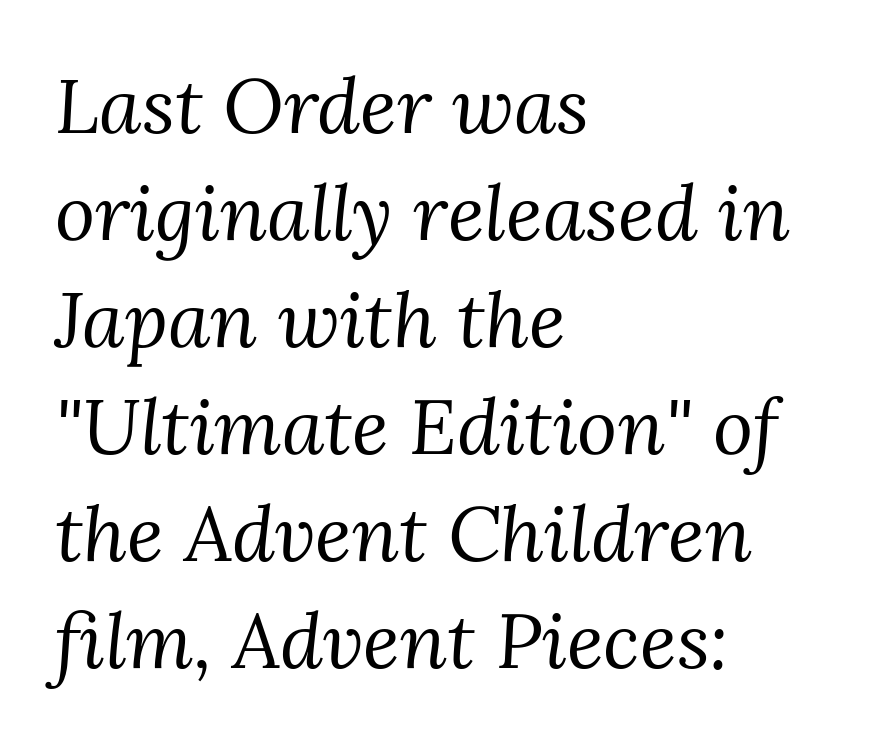
This sample keeps an unexceptional amount of space between lines. This is serif lettering, the kind often seen in printed books. The letterforms sit shoulder to shoulder at normal distance. Yep, that's italic — everything's leaning.
